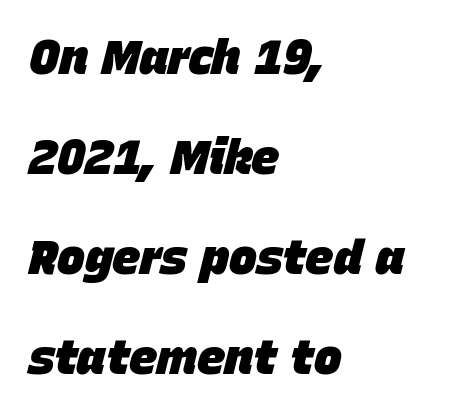
Q: Is the text bold? A: Yes.
Q: Is the text italic (slanted)? A: Yes, it leans right by about 15 degrees.
Q: Is the text underlined? A: No.
Q: How is the paragraph aligned? A: Left-aligned.
Q: Is the spacing between letters normal or unusually wide? A: Normal.
Q: Is the spacing between lines tight, normal or loose? A: Loose.
Q: Width (condensed, normal, or wide)? A: Normal.
Q: Stroke contrast? A: Low.
Q: x-height? A: Large.
Q: Monospaced? A: No.
